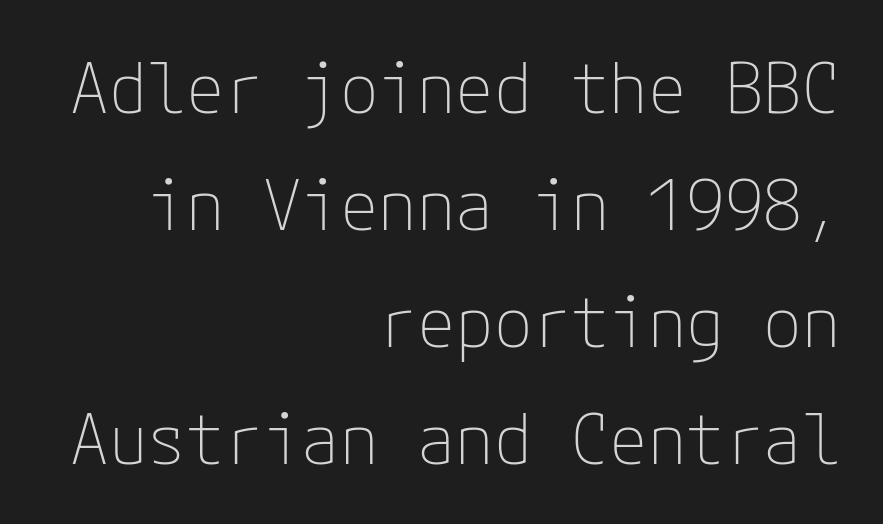
The image shows 70 px thin sans-serif type, upright; set right-aligned, normal line spacing (1.67x), normal letter spacing, not underlined; low stroke contrast and a medium x-height.
